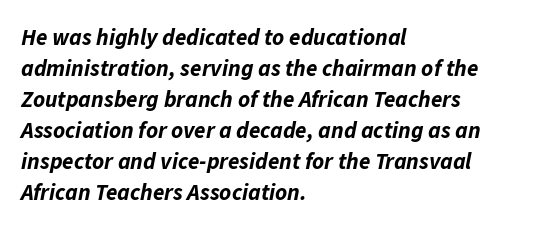
Q: Is the text bold? A: Yes.
Q: Is the text italic (slanted)? A: Yes, it leans right by about 11 degrees.
Q: Is the text underlined? A: No.
Q: How is the paragraph aligned? A: Left-aligned.
Q: Is the spacing between letters normal or unusually wide? A: Normal.
Q: Is the spacing between lines tight, normal or loose? A: Normal.
